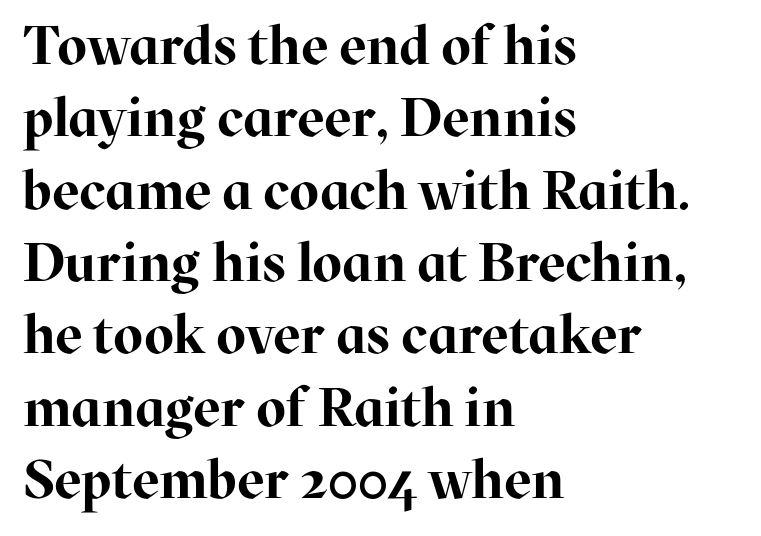
The rag falls on the right side of this text block. Caption: standard tracking, unaltered. To sum up the face: it has serifs. The typesetting leans heavy: a genuine bold.
